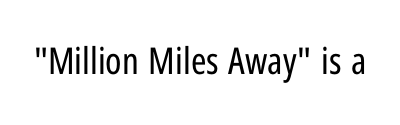
The image shows 37 px regular-weight, condensed sans-serif type, upright; set normal letter spacing, not underlined; low stroke contrast and a medium x-height.
